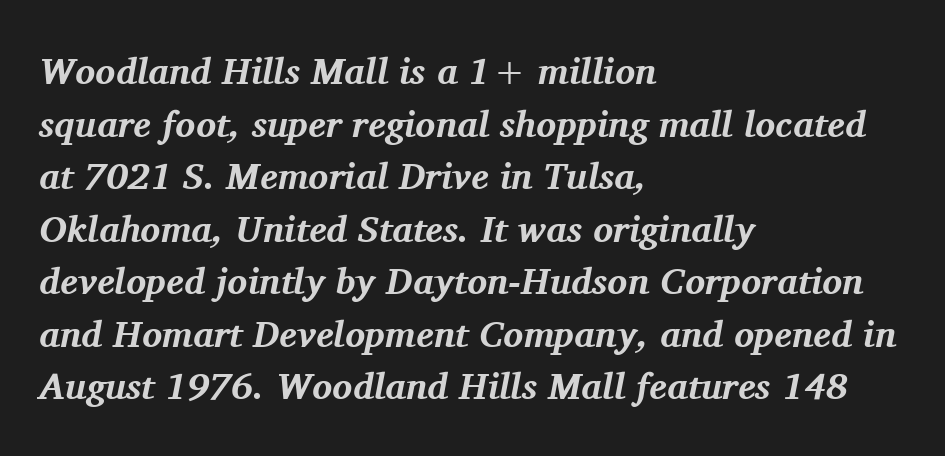
Q: Is the text bold? A: Yes.
Q: Is the text italic (slanted)? A: Yes, it leans right by about 11 degrees.
Q: Is the typeface a serif or a sans-serif typeface? A: Serif.
Q: Is the text underlined? A: No.
Q: How is the paragraph aligned? A: Left-aligned.
Q: Is the spacing between letters normal or unusually wide? A: Normal.
Q: Is the spacing between lines tight, normal or loose? A: Normal.
Q: Width (condensed, normal, or wide)? A: Normal.
Q: Stroke contrast? A: Medium.
Q: x-height? A: Medium.
Q: Monospaced? A: No.
